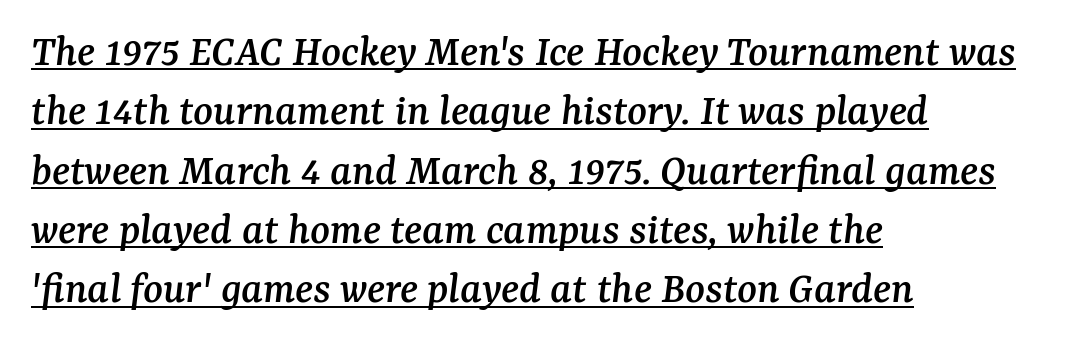
The image shows 46 px serif type, italic (leaning right); set left-aligned, normal line spacing (1.29x), normal letter spacing, underlined; medium stroke contrast and a medium x-height.
